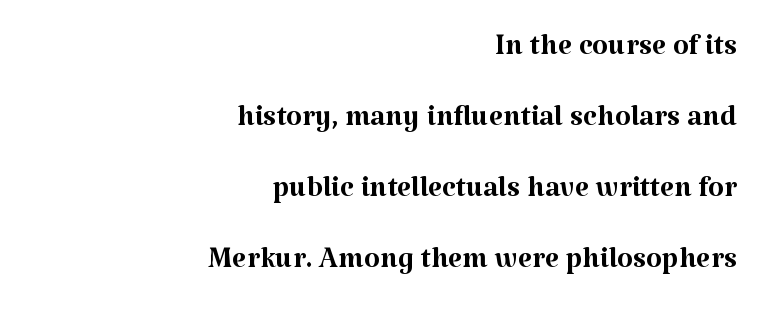
{"serif": "yes", "italic": "no", "bold": "no", "weight": "regular", "width": "normal", "stroke_contrast": "medium", "x_height": "medium", "monospaced": "no", "underline": "no", "align": "right", "line_spacing_ratio": 1.73, "letter_spacing": "normal", "letter_spacing_em": 0.0, "glyph_px": 41}
